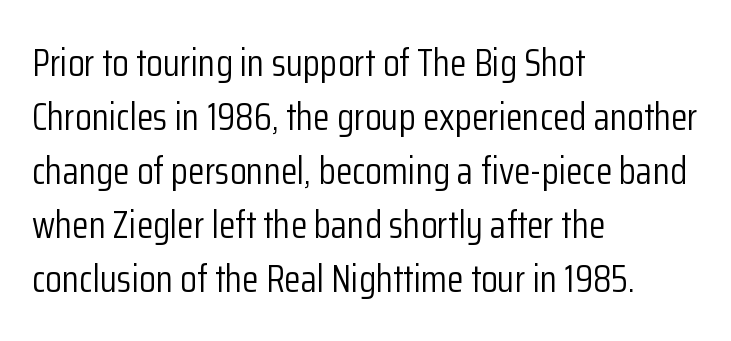
Varying glyph widths throughout — classic text-font behaviour. Leftover space on each line is placed entirely after the last word. The weight tops out at a normal text grade. Glance below the letters and you will spot only blank space. Nope, not italic — everything's standing straight.
